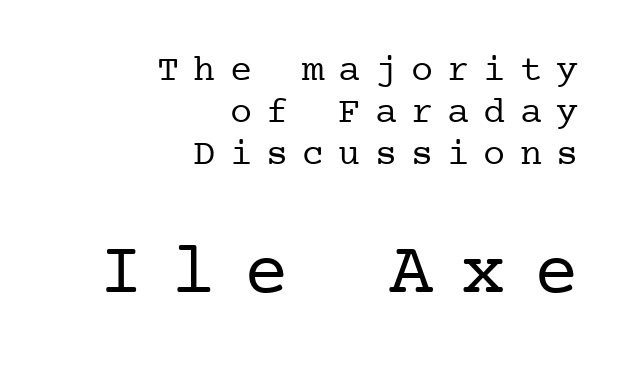
{"serif": "yes", "italic": "no", "bold": "no", "weight": "regular", "width": "normal", "stroke_contrast": "low", "x_height": "medium", "underline": "no", "align": "right", "line_spacing": "tight", "line_spacing_ratio": 1.14, "letter_spacing": "wide", "letter_spacing_em": 0.38, "larger_block": "second", "size_ratio": 2.0, "glyph_px": 74}
